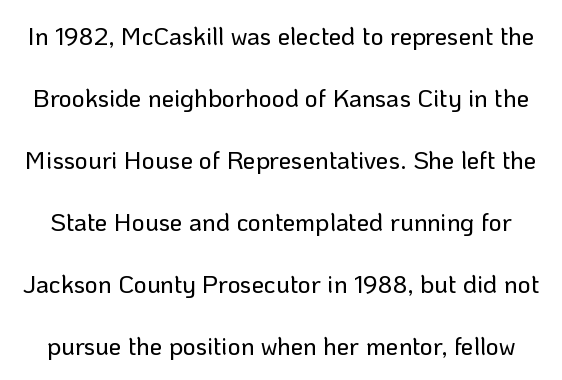
Q: Is the text italic (slanted)? A: No, it is upright.
Q: Is the text underlined? A: No.
Q: Is the spacing between letters normal or unusually wide? A: Normal.
Q: Is the spacing between lines tight, normal or loose? A: Loose.
